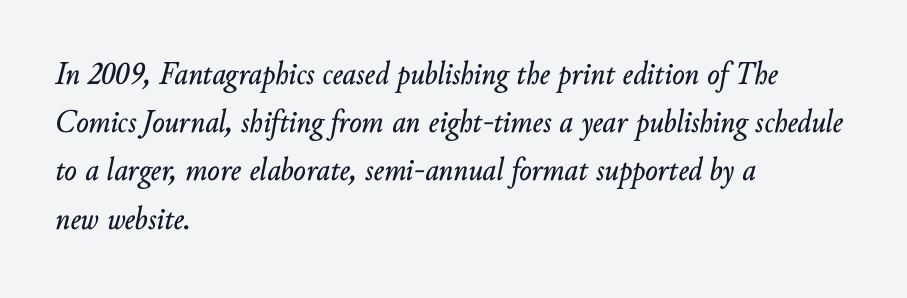
{"italic": "yes", "lean": "right", "slant_degrees": 10, "width": "normal", "stroke_contrast": "low", "x_height": "small", "monospaced": "no", "underline": "no", "align": "left", "line_spacing": "normal", "line_spacing_ratio": 1.46, "letter_spacing": "normal", "letter_spacing_em": 0.0, "glyph_px": 33}
